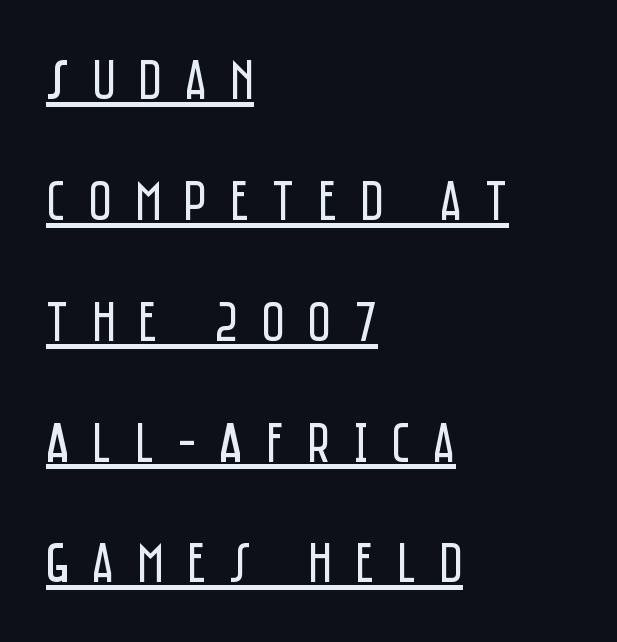
{"serif": "no", "italic": "no", "bold": "no", "weight": "regular", "width": "condensed", "stroke_contrast": "low", "x_height": "large", "monospaced": "no", "underline": "yes", "align": "left", "line_spacing": "loose", "line_spacing_ratio": 2.12, "letter_spacing": "wide", "letter_spacing_em": 0.4, "glyph_px": 57}
